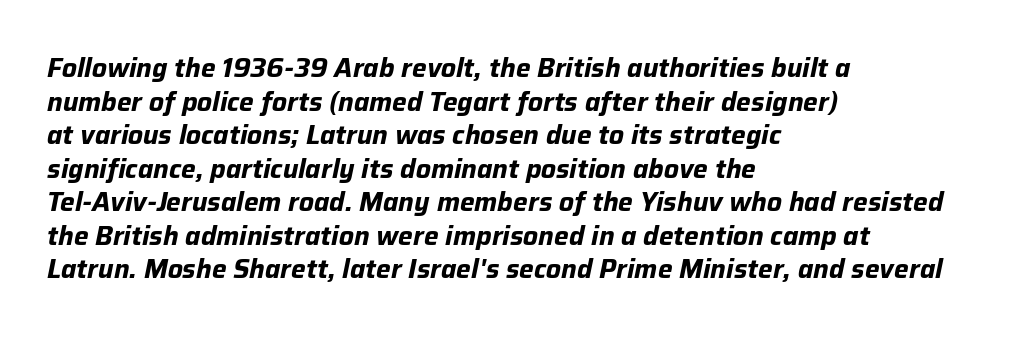
The image shows 26 px bold type, italic (leaning right); set left-aligned, normal line spacing (1.29x), normal letter spacing, not underlined.
